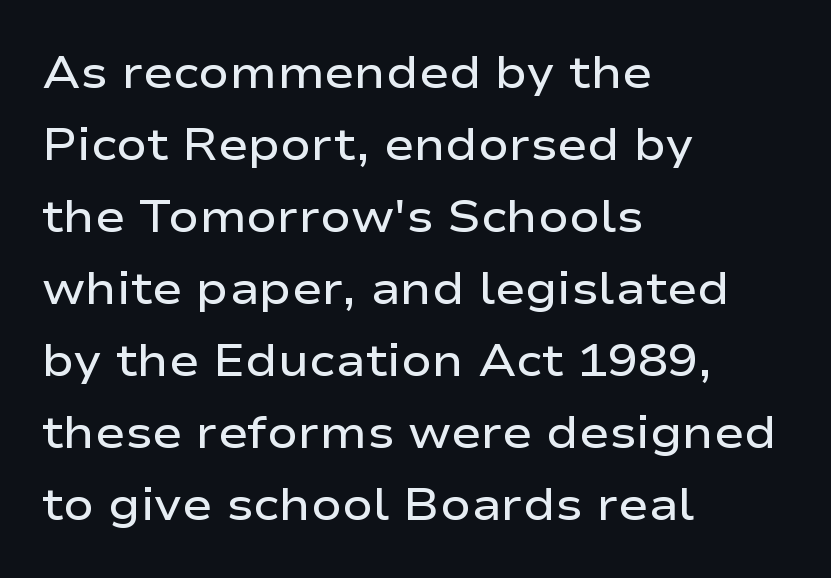
Q: Is the text bold? A: Semi-bold.
Q: Is the text italic (slanted)? A: No, it is upright.
Q: Is the typeface a serif or a sans-serif typeface? A: Sans-serif.
Q: Is the text underlined? A: No.
Q: How is the paragraph aligned? A: Left-aligned.
Q: Is the spacing between letters normal or unusually wide? A: Normal.
Q: Is the spacing between lines tight, normal or loose? A: Normal.
Q: Width (condensed, normal, or wide)? A: Wide.
Q: Stroke contrast? A: Low.
Q: x-height? A: Medium.
Q: Monospaced? A: No.
